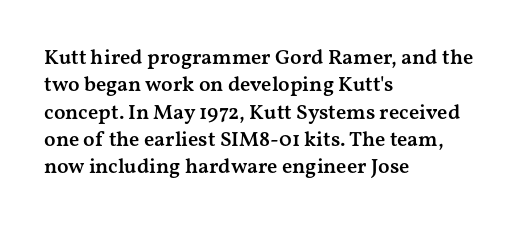
{"italic": "no", "bold": "semi", "underline": "no", "align": "left", "line_spacing": "normal", "line_spacing_ratio": 1.3, "letter_spacing": "normal", "letter_spacing_em": 0.0, "glyph_px": 21}
